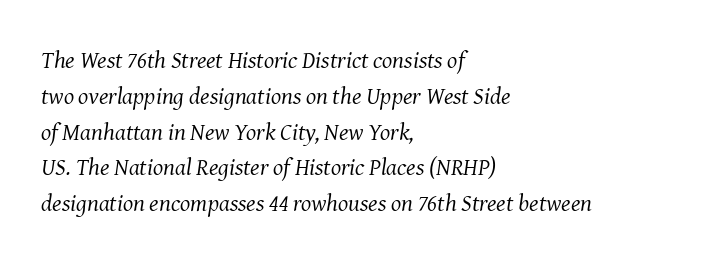
Q: Is the text bold? A: No.
Q: Is the text italic (slanted)? A: Yes, it leans right by about 8 degrees.
Q: Is the text underlined? A: No.
Q: How is the paragraph aligned? A: Left-aligned.
Q: Is the spacing between letters normal or unusually wide? A: Normal.
Q: Is the spacing between lines tight, normal or loose? A: Normal.
